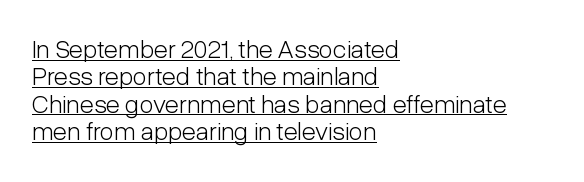
Notice how the passage keeps a crisp vertical edge on the left only. The words here are underlined. Weight: not bold — regular or lighter. Upright lettering throughout.
